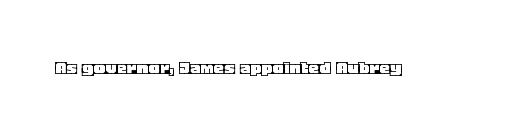
{"italic": "no", "underline": "no", "letter_spacing": "normal", "letter_spacing_em": 0.0, "glyph_px": 21}
